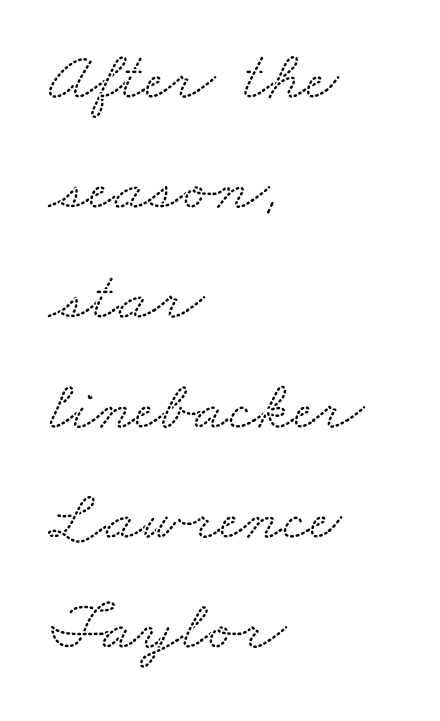
{"serif": "yes", "width": "wide", "stroke_contrast": "low", "x_height": "small", "monospaced": "no", "underline": "no", "align": "left", "line_spacing": "normal", "line_spacing_ratio": 1.55, "letter_spacing": "normal", "letter_spacing_em": 0.0, "glyph_px": 71}
